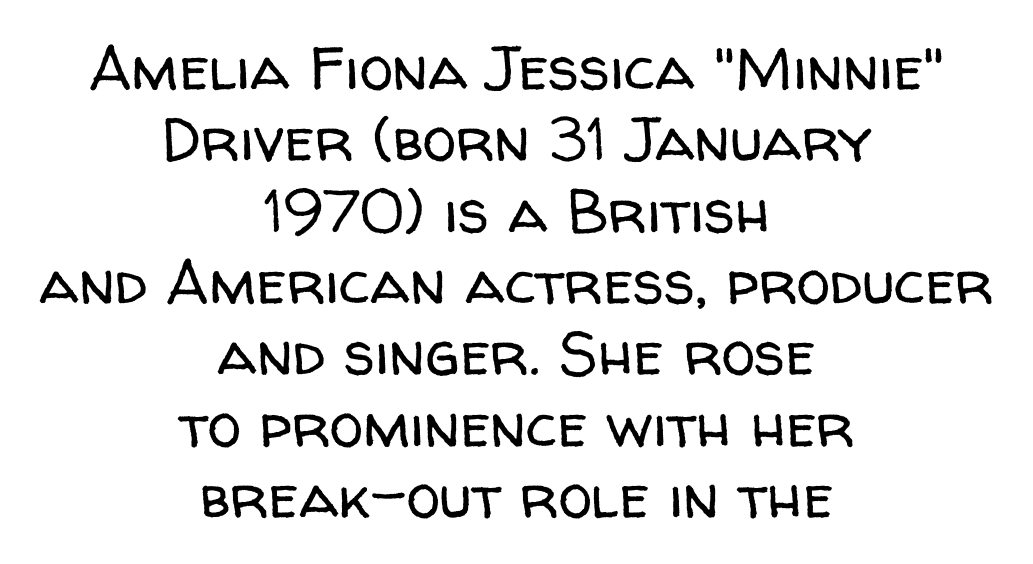
Q: Is the text bold? A: No.
Q: Is the text italic (slanted)? A: No, it is upright.
Q: Is the typeface a serif or a sans-serif typeface? A: Sans-serif.
Q: Is the text underlined? A: No.
Q: How is the paragraph aligned? A: Centered.
Q: Is the spacing between letters normal or unusually wide? A: Normal.
Q: Width (condensed, normal, or wide)? A: Normal.
Q: Stroke contrast? A: Low.
Q: x-height? A: Medium.
Q: Monospaced? A: No.
